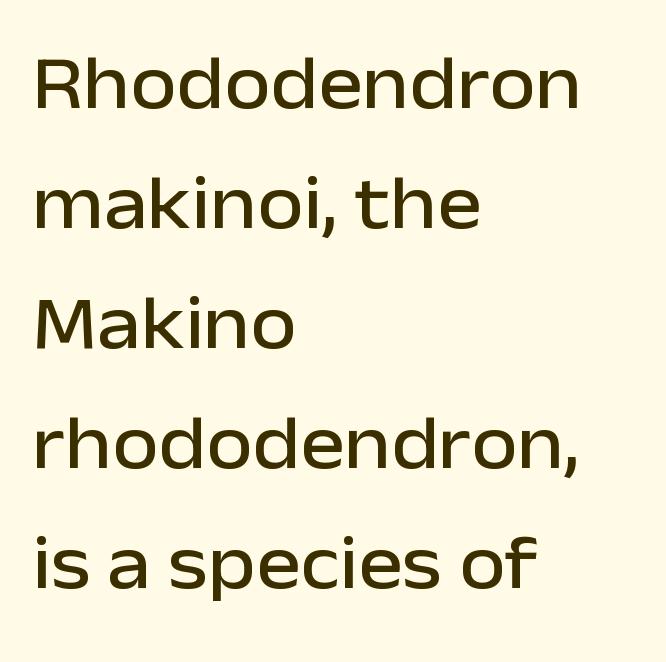
These lines are set flush left with a ragged right edge. Characters remain perfectly vertical along every line. Is there much room between lines? A standard amount, neither cramped nor airy. Quick note: underline off.
